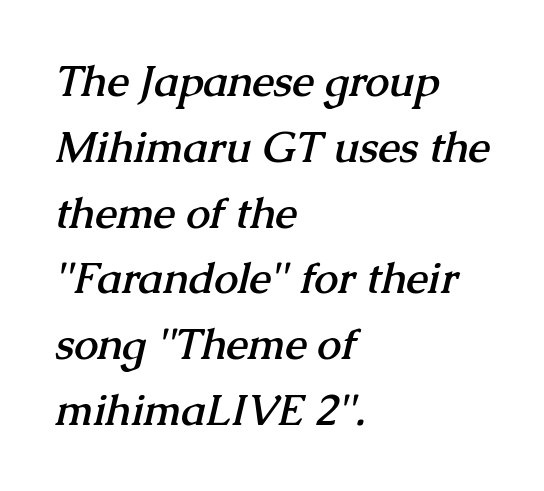
The image shows 43 px semibold serif type; set left-aligned, normal line spacing (1.53x), normal letter spacing, not underlined; medium stroke contrast and a medium x-height.
